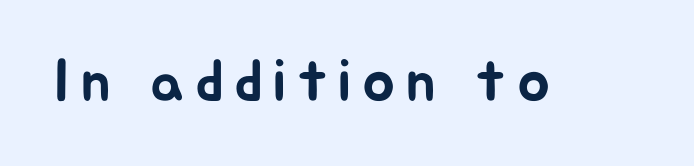
{"serif": "no", "italic": "no", "width": "normal", "stroke_contrast": "low", "x_height": "medium", "monospaced": "no", "underline": "no", "glyph_px": 60}
